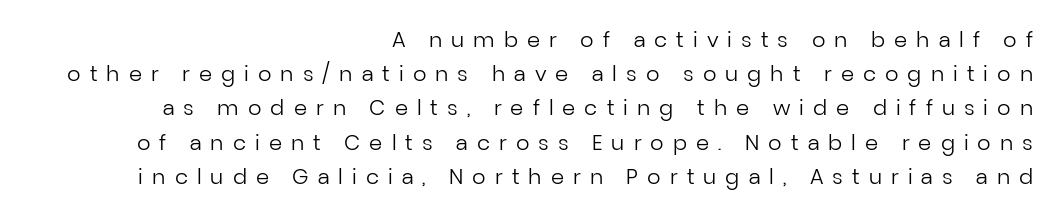
{"italic": "no", "bold": "no", "underline": "no", "align": "right", "line_spacing": "normal", "line_spacing_ratio": 1.63, "letter_spacing": "wide", "letter_spacing_em": 0.43, "glyph_px": 21}
